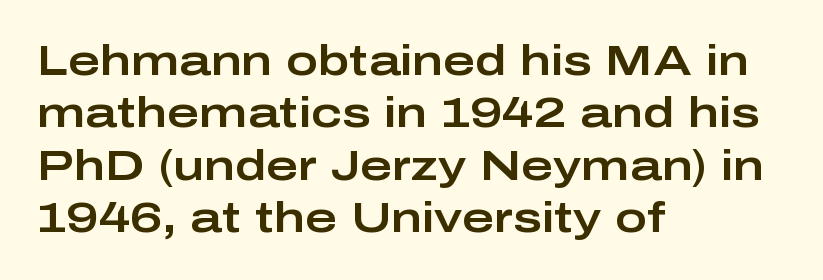
The image shows 43 px wide sans-serif type, upright; set left-aligned, line spacing 1.22x, normal letter spacing, not underlined; low stroke contrast and a medium x-height.
